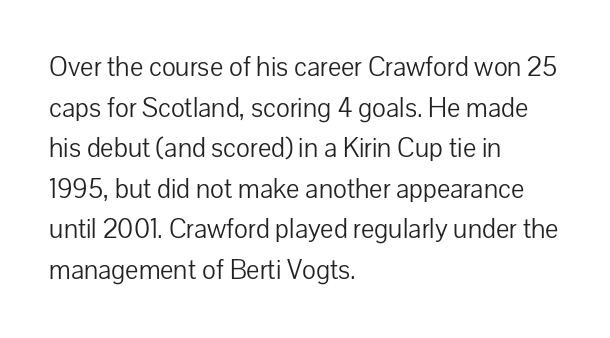
The image shows 28 px light sans-serif type, upright; set left-aligned, normal line spacing (1.45x), normal letter spacing, not underlined; low stroke contrast and a medium x-height.
